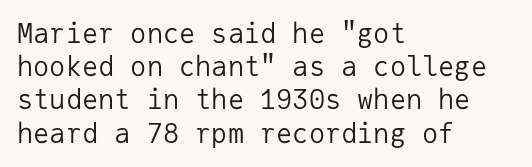
Q: Is the text bold? A: No.
Q: Is the text italic (slanted)? A: No, it is upright.
Q: Is the text underlined? A: No.
Q: How is the paragraph aligned? A: Left-aligned.
Q: Is the spacing between letters normal or unusually wide? A: Normal.
